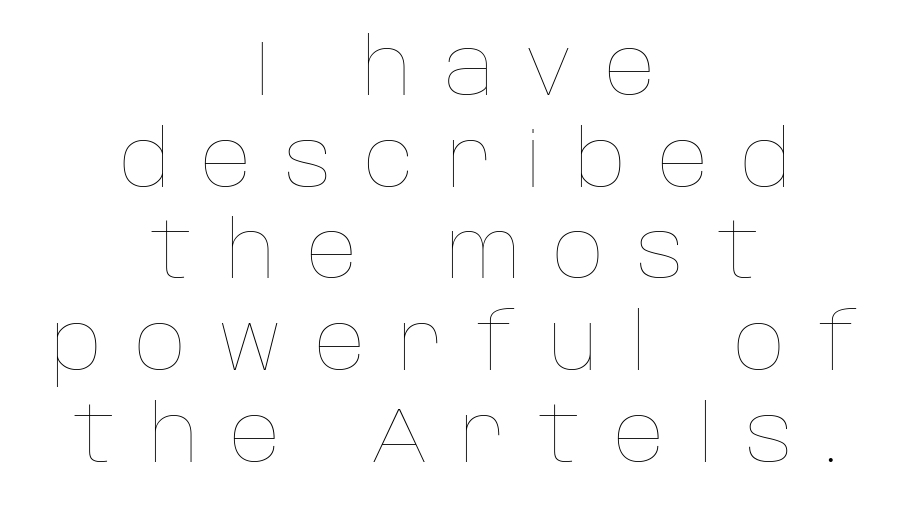
The image shows 79 px thin type, upright; set centered, line spacing 1.16x, unusually wide letter spacing (+0.41 em), not underlined; low stroke contrast and a large x-height.
